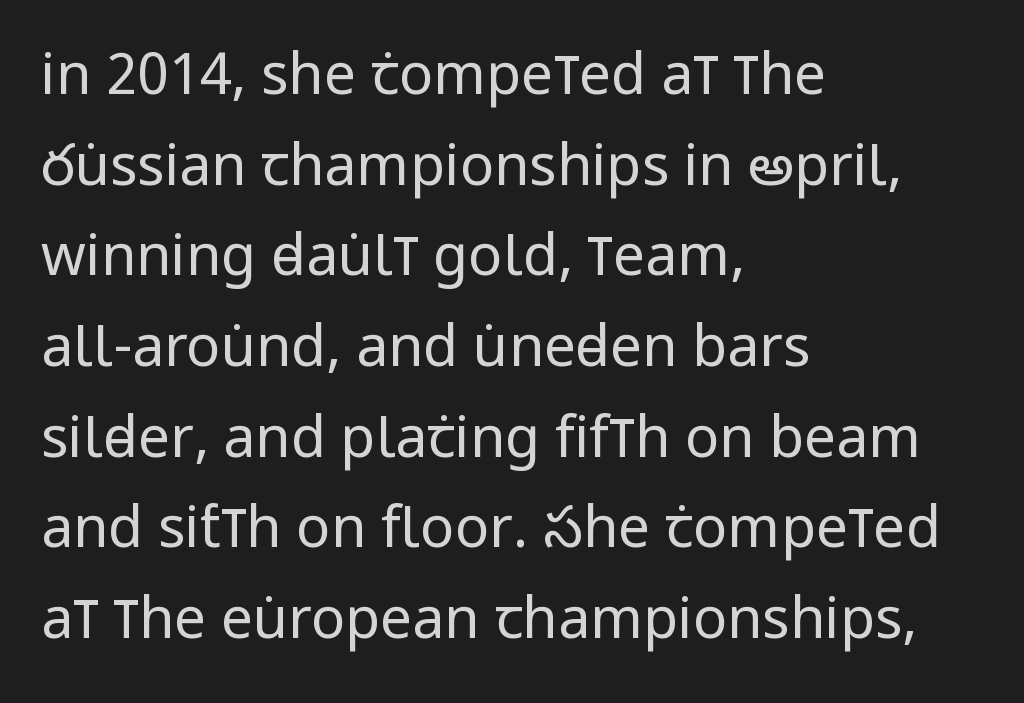
Unmarked baselines from the first word to the last. It's the straight-up-and-down kind of type. Do the characters align in a grid? No, the font is proportional. Leading matches the norm, producing a regular column.
